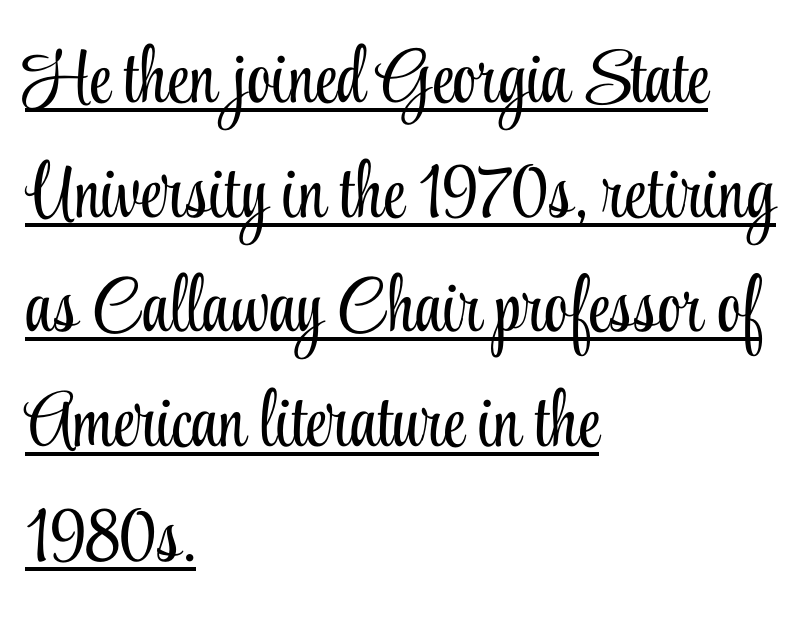
You could not count columns in this text — the font is proportionally spaced. One glance says typical: line gaps are just what's usual. In terms of letterform style, serifs are clearly present. The lettering is marked with a stroke running underneath it. In CSS terms this would be text-align: left.
